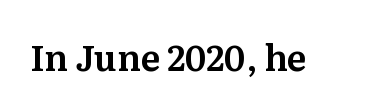
Q: Is the text italic (slanted)? A: No, it is upright.
Q: Is the typeface a serif or a sans-serif typeface? A: Serif.
Q: Is the text underlined? A: No.
Q: Is the spacing between letters normal or unusually wide? A: Normal.
Q: Width (condensed, normal, or wide)? A: Normal.
Q: Stroke contrast? A: Medium.
Q: x-height? A: Medium.
Q: Monospaced? A: No.
